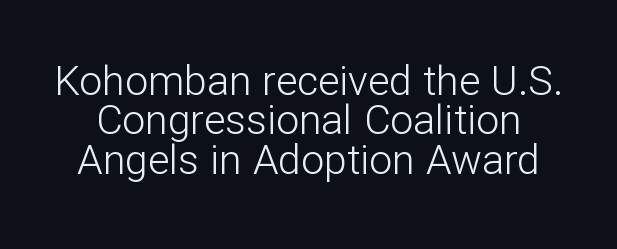
{"serif": "no", "italic": "no", "bold": "no", "weight": "light", "width": "normal", "stroke_contrast": "low", "x_height": "medium", "monospaced": "no", "underline": "no", "line_spacing": "tight", "line_spacing_ratio": 0.96, "letter_spacing": "normal", "letter_spacing_em": 0.0, "glyph_px": 41}
